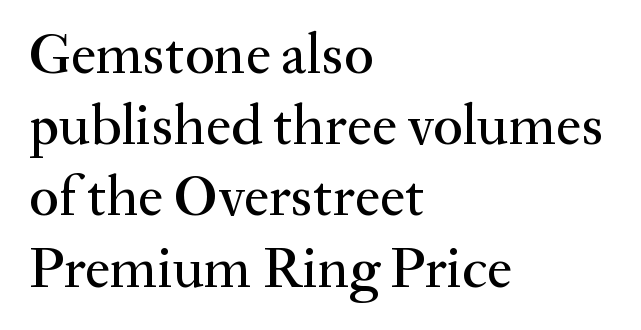
Q: Is the text italic (slanted)? A: No, it is upright.
Q: Is the typeface a serif or a sans-serif typeface? A: Serif.
Q: Is the text underlined? A: No.
Q: How is the paragraph aligned? A: Left-aligned.
Q: Is the spacing between letters normal or unusually wide? A: Normal.
Q: Is the spacing between lines tight, normal or loose? A: Normal.
Q: Width (condensed, normal, or wide)? A: Normal.
Q: Stroke contrast? A: Medium.
Q: x-height? A: Small.
Q: Monospaced? A: No.
